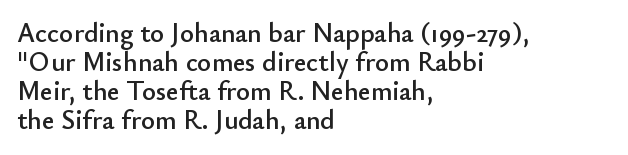
Q: Is the text italic (slanted)? A: No, it is upright.
Q: Is the text underlined? A: No.
Q: How is the paragraph aligned? A: Left-aligned.
Q: Is the spacing between letters normal or unusually wide? A: Normal.
Q: Is the spacing between lines tight, normal or loose? A: Tight.
